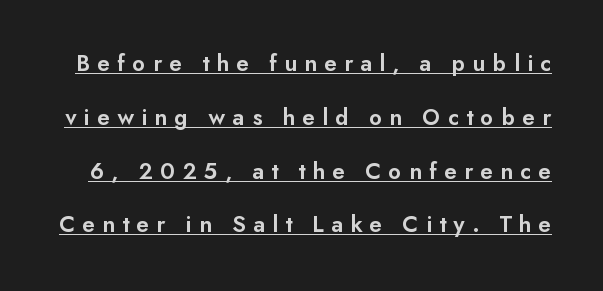
{"italic": "no", "bold": "semi", "underline": "yes", "line_spacing": "loose", "line_spacing_ratio": 2.24, "letter_spacing": "wide", "letter_spacing_em": 0.3, "glyph_px": 24}
